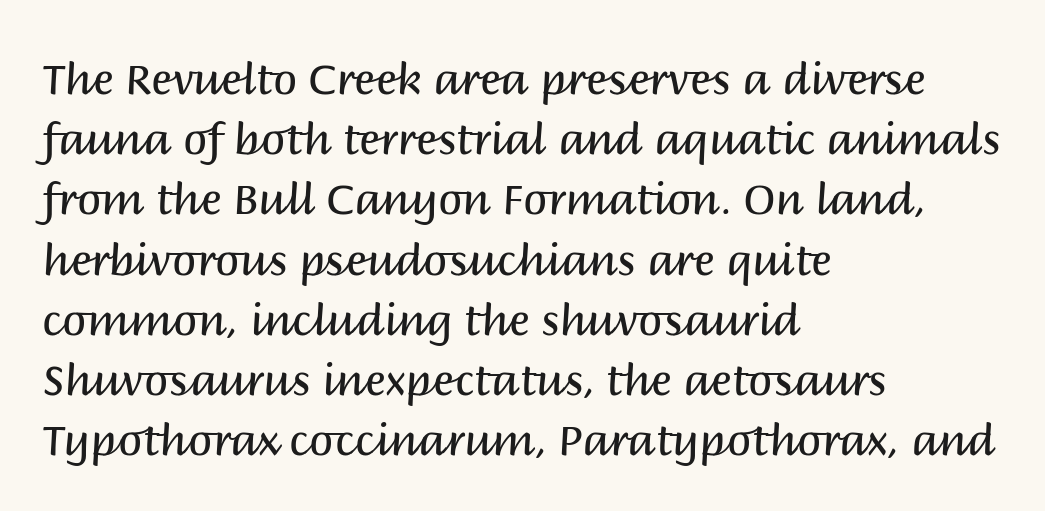
The image shows 43 px regular-weight sans-serif type; set left-aligned, normal line spacing (1.4x), normal letter spacing, not underlined; medium stroke contrast and a large x-height.
